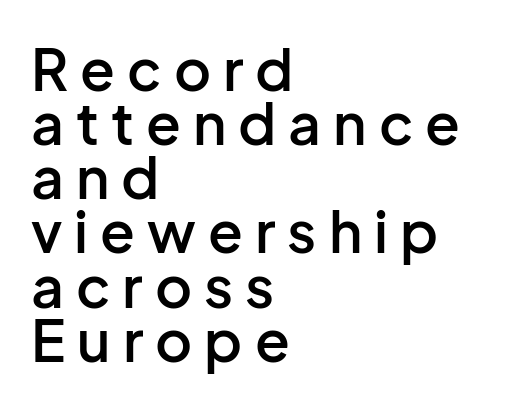
These lines are set flush left with a ragged right edge. Underline: absent. Each new line begins almost immediately beneath the previous one. Typesetter's note: demi weight, one step under bold. The letters stand upright; this is a roman face.
